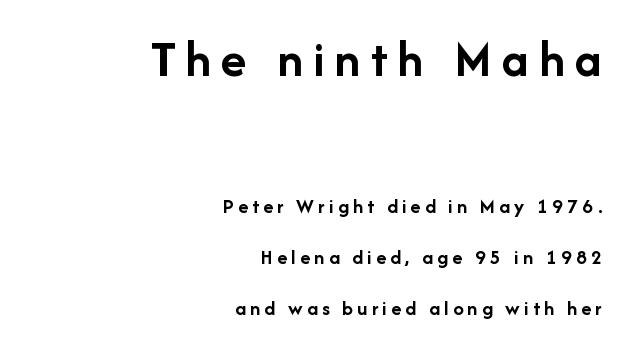
Q: Is the text bold? A: Yes.
Q: Is the text italic (slanted)? A: No, it is upright.
Q: Is the typeface a serif or a sans-serif typeface? A: Sans-serif.
Q: Is the text underlined? A: No.
Q: How is the paragraph aligned? A: Right-aligned.
Q: Is the spacing between letters normal or unusually wide? A: Unusually wide.
Q: Is the spacing between lines tight, normal or loose? A: Loose.
Q: Which block of text is set in a larger size, the first (top) or the second (bottom)? A: The first (top) one.
Q: Width (condensed, normal, or wide)? A: Normal.
Q: Stroke contrast? A: Low.
Q: x-height? A: Medium.
Q: Monospaced? A: No.
